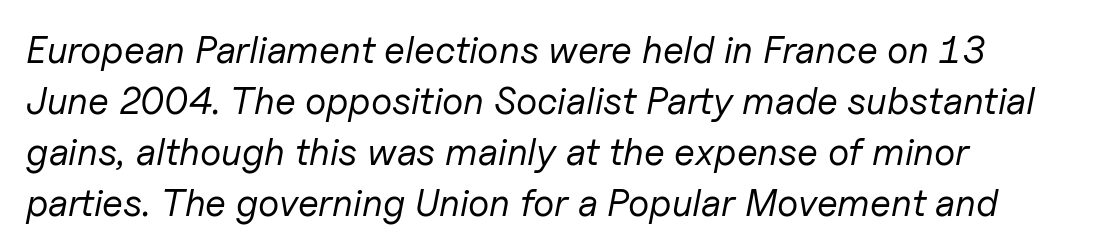
You can tell it's italic because the verticals aren't actually vertical. Normally led — the rows are evenly, conventionally spaced. Type without underlining. Varying glyph widths throughout — classic text-font behaviour.
